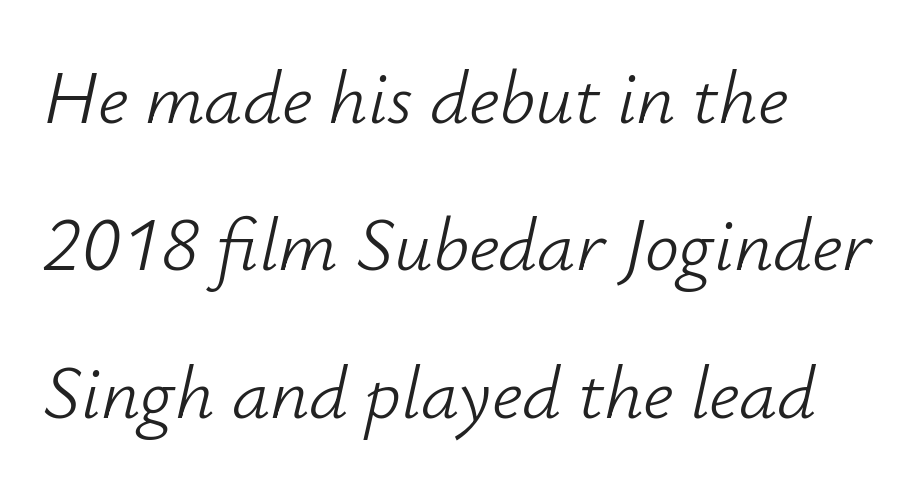
Words appear dense and cohesive because spacing is normal. If you drew a line through each stem, it would be angled. The passage shown is not bold in any degree. The rendering anchors every line to the left-hand side. Does the leading feel generous? Absolutely, it's lavish. Honestly, there is no underline to notice here at all.
